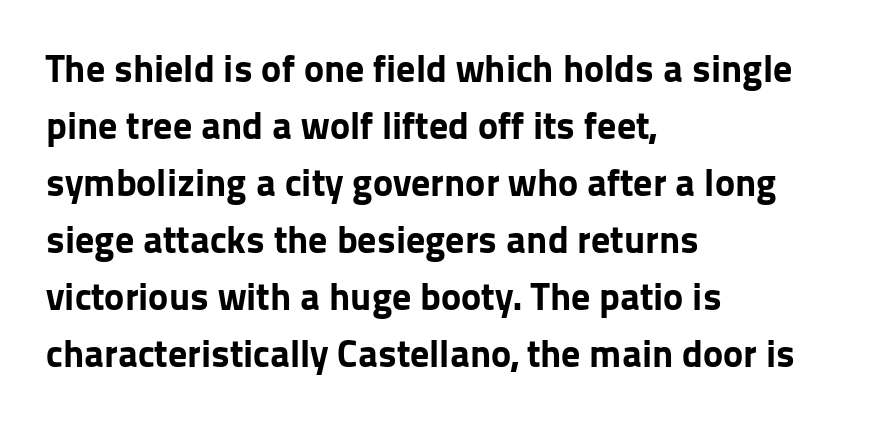
This sample is left-justified, so line endings fall wherever the words run out. Heft: maximum for text — a bold. The rendering uses natural spacing where letterforms have individual widths. Tracking here is standard; glyphs follow each other at the usual distance.
